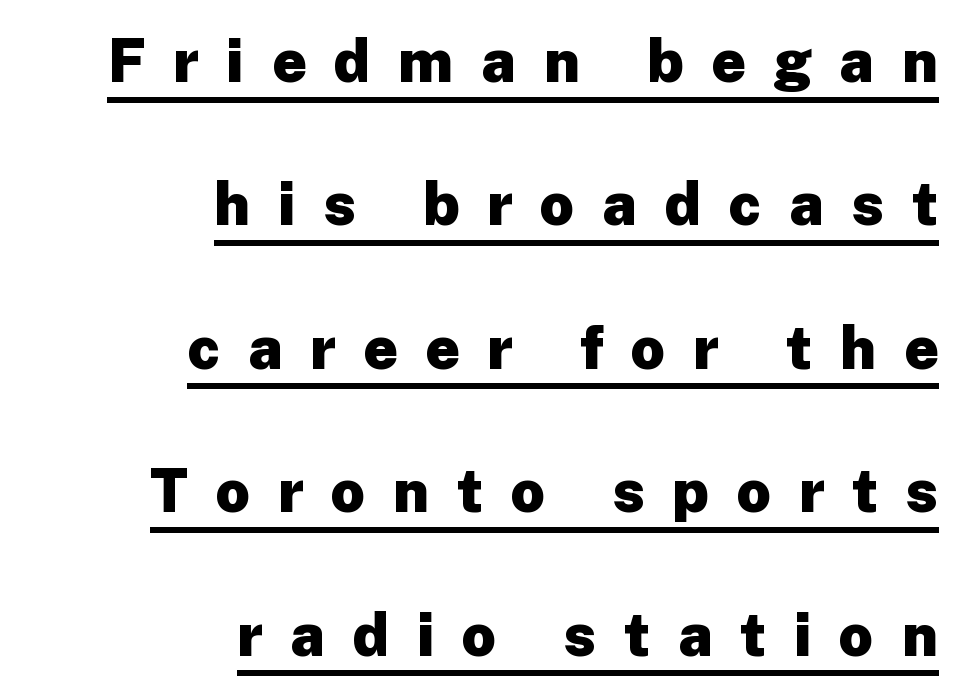
The image shows 60 px heavy sans-serif type, upright; set right-aligned, loose line spacing (2.39x), unusually wide letter spacing (+0.46 em), underlined; low stroke contrast and a medium x-height.
